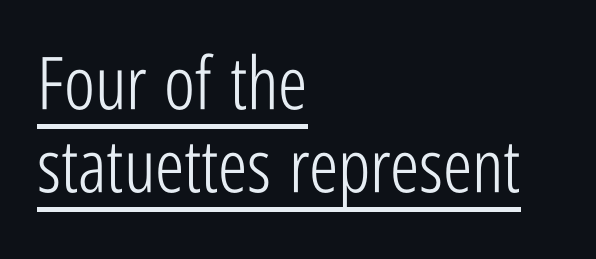
The image shows 73 px light, condensed sans-serif type, upright; set left-aligned, tight line spacing (1.14x), normal letter spacing, underlined; low stroke contrast and a medium x-height.
